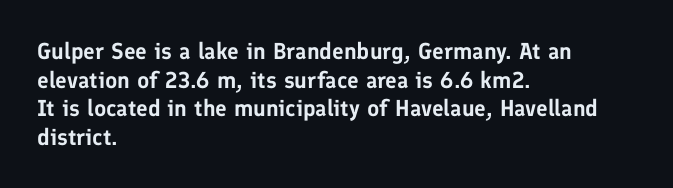
The image shows 23 px text type, upright; set left-aligned, line spacing 1.24x, normal letter spacing, not underlined.
